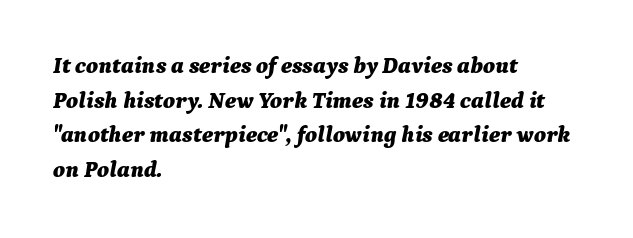
Q: Is the text bold? A: Yes.
Q: Is the text italic (slanted)? A: Yes, it leans right by about 9 degrees.
Q: Is the text underlined? A: No.
Q: How is the paragraph aligned? A: Left-aligned.
Q: Is the spacing between letters normal or unusually wide? A: Normal.
Q: Is the spacing between lines tight, normal or loose? A: Normal.
